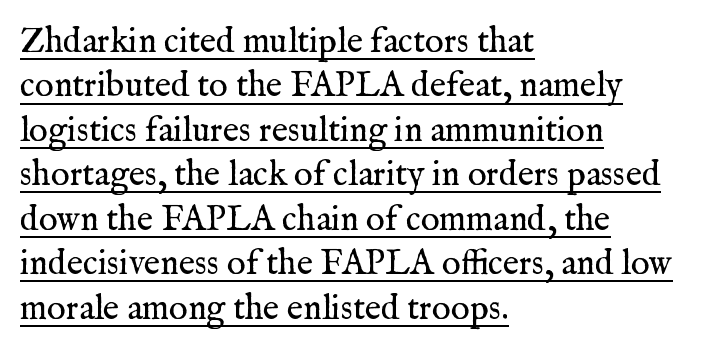
{"serif": "yes", "italic": "no", "bold": "no", "weight": "regular", "width": "normal", "stroke_contrast": "medium", "x_height": "medium", "monospaced": "no", "underline": "yes", "align": "left", "line_spacing": "normal", "line_spacing_ratio": 1.27, "letter_spacing": "normal", "letter_spacing_em": 0.0, "glyph_px": 35}
